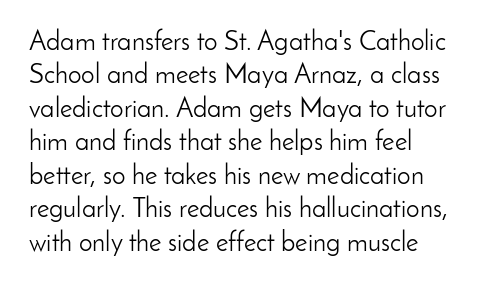
Q: Is the text bold? A: No.
Q: Is the text italic (slanted)? A: No, it is upright.
Q: Is the text underlined? A: No.
Q: Is the spacing between letters normal or unusually wide? A: Normal.
